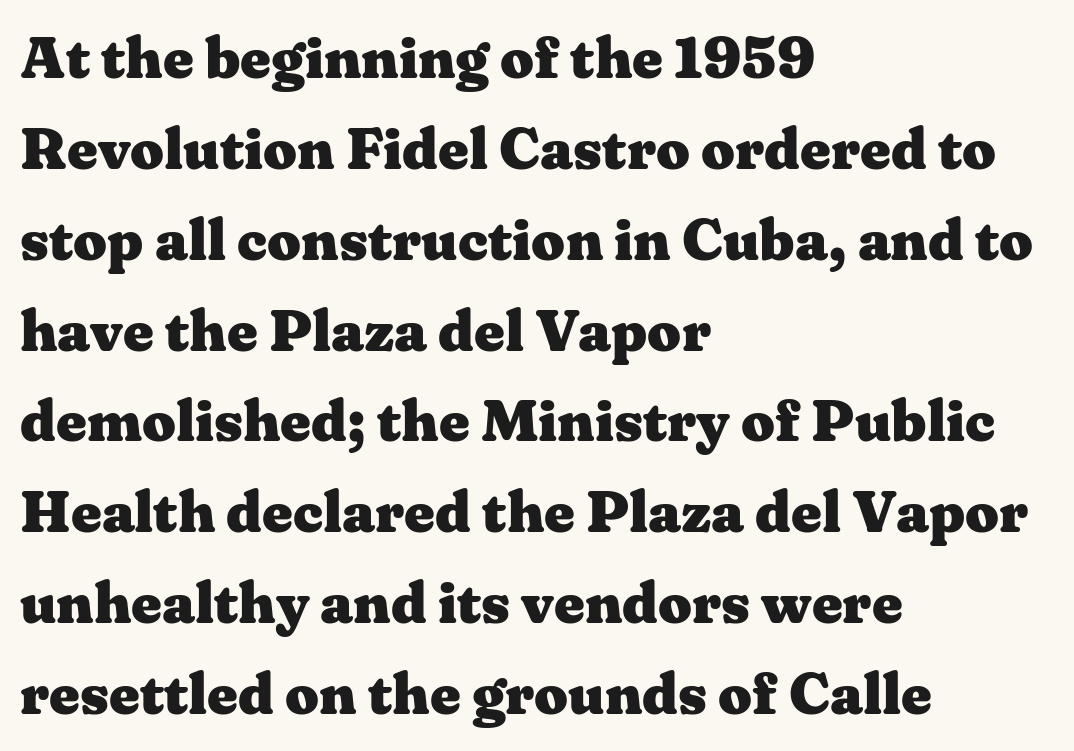
The image shows 59 px heavy, wide serif type, upright; set left-aligned, normal line spacing (1.54x), normal letter spacing, not underlined; medium stroke contrast and a medium x-height.
